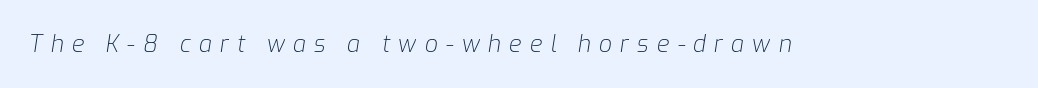
The space directly below the letters is spotless. The letterforms stand isolated, each surrounded by extra space. The passage shown is not bold in any degree. An italicized treatment has been applied to the whole sample.
